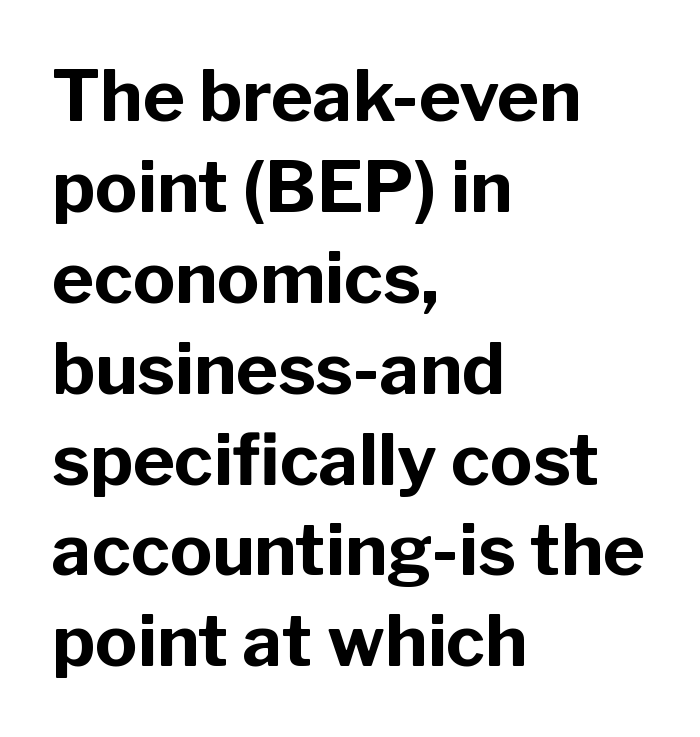
{"serif": "no", "italic": "no", "bold": "yes", "weight": "bold", "width": "normal", "stroke_contrast": "low", "x_height": "medium", "monospaced": "no", "underline": "no", "align": "left", "line_spacing": "normal", "line_spacing_ratio": 1.28, "letter_spacing": "normal", "letter_spacing_em": 0.0, "glyph_px": 71}
